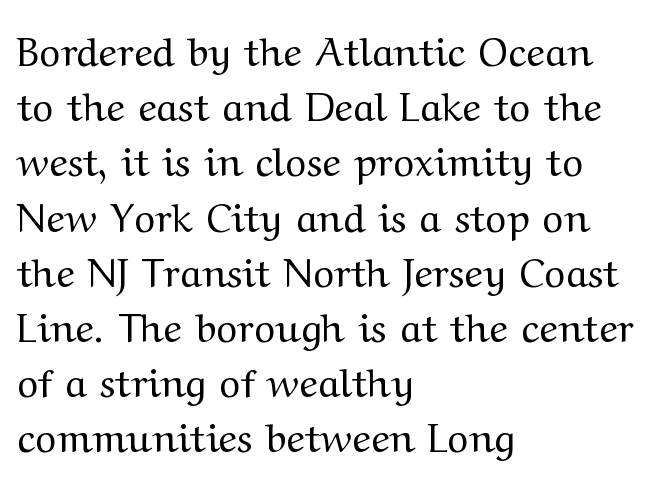
Q: Is the text bold? A: No.
Q: Is the text italic (slanted)? A: No, it is upright.
Q: Is the typeface a serif or a sans-serif typeface? A: Serif.
Q: Is the text underlined? A: No.
Q: How is the paragraph aligned? A: Left-aligned.
Q: Is the spacing between letters normal or unusually wide? A: Normal.
Q: Is the spacing between lines tight, normal or loose? A: Normal.
Q: Width (condensed, normal, or wide)? A: Wide.
Q: Stroke contrast? A: Medium.
Q: x-height? A: Medium.
Q: Monospaced? A: No.
